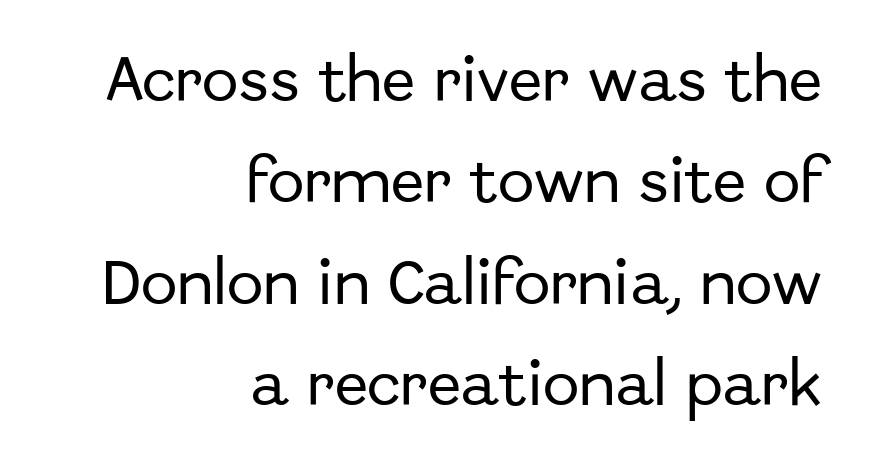
Tall strokes in this sample are plumb rather than angled. Here the designer chose a conventional face with non-uniform glyph widths. Unlike a traditional serif, this face leaves its strokes unadorned. One glance says open: line gaps are wider than usual. The area under the type is left untouched.
